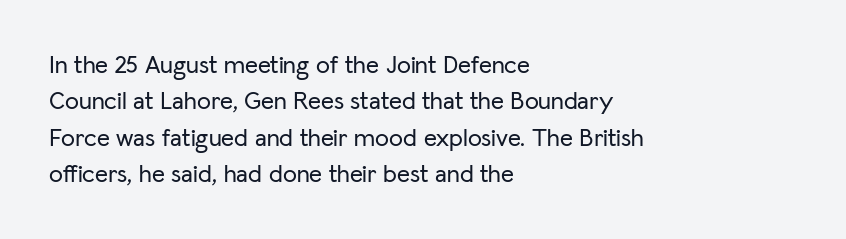
Q: Is the text italic (slanted)? A: No, it is upright.
Q: Is the text underlined? A: No.
Q: How is the paragraph aligned? A: Left-aligned.
Q: Is the spacing between letters normal or unusually wide? A: Normal.
Q: Is the spacing between lines tight, normal or loose? A: Normal.
